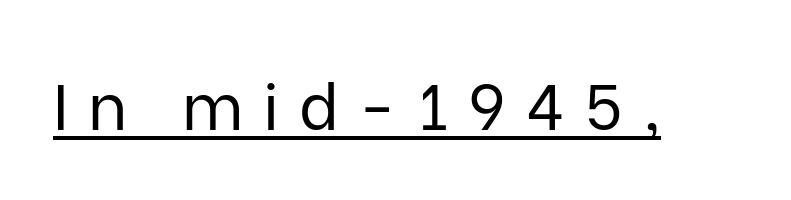
The image shows 64 px regular-weight sans-serif type, upright; set unusually wide letter spacing (+0.31 em), underlined; low stroke contrast and a medium x-height.
